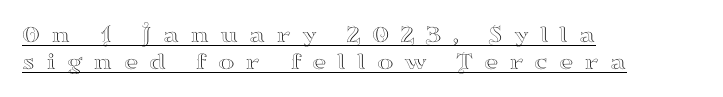
The letters are spread apart with noticeably loose tracking. The lines are quadded left. This block would grow much taller if given ordinary leading; it's compressed now. The lettering is marked with a stroke running underneath it. The typography opts for an upright posture over an oblique one.
